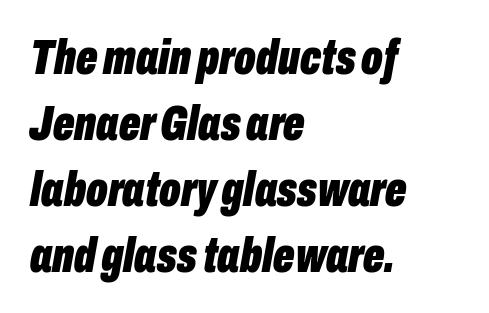
{"italic": "yes", "lean": "right", "slant_degrees": 10, "bold": "yes", "weight": "bold", "width": "condensed", "stroke_contrast": "low", "x_height": "medium", "monospaced": "no", "underline": "no", "align": "left", "line_spacing": "normal", "line_spacing_ratio": 1.32, "letter_spacing": "normal", "letter_spacing_em": 0.0, "glyph_px": 50}
